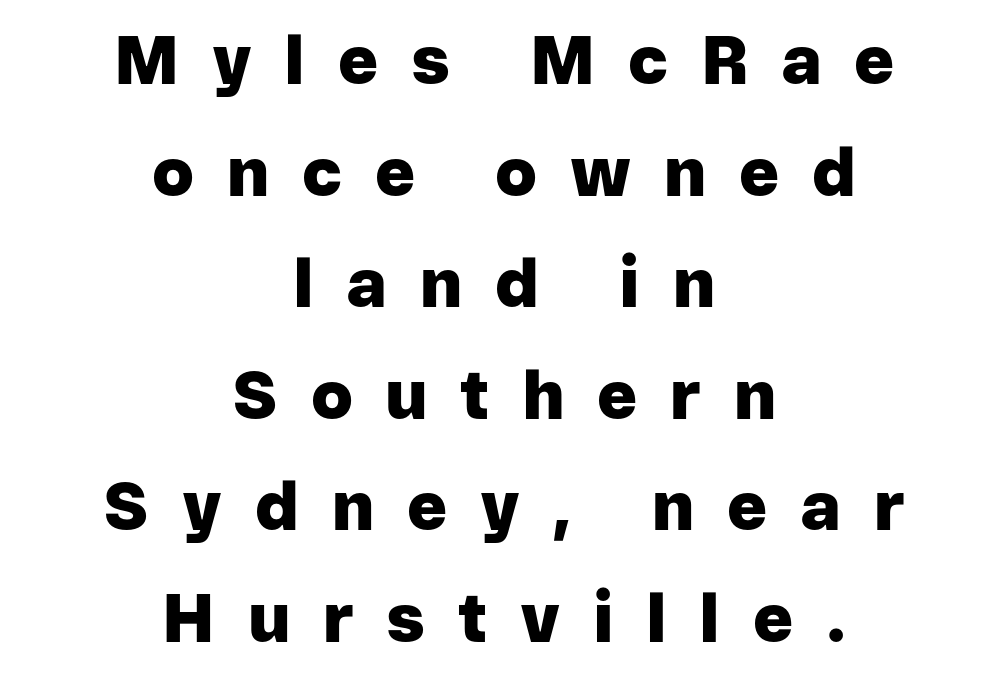
Leading matches the norm, producing a regular column. Do the letters lean? They stand straight. Looks like regular typesetting: each glyph gets only the width it needs. The glyphs in this specimen are sans serif. A typesetter would call this heavily tracked-out type.
